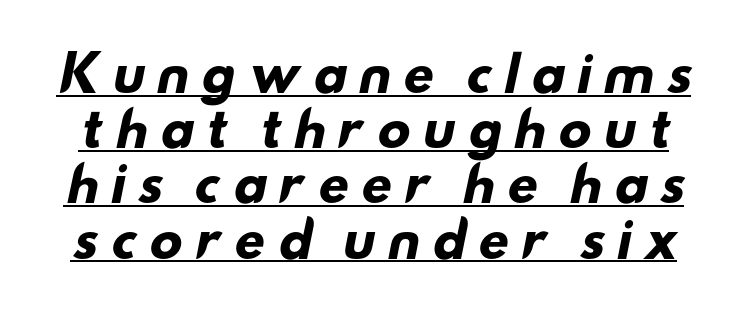
Q: Is the text bold? A: Yes.
Q: Is the typeface a serif or a sans-serif typeface? A: Sans-serif.
Q: Is the text underlined? A: Yes.
Q: Is the spacing between letters normal or unusually wide? A: Unusually wide.
Q: Is the spacing between lines tight, normal or loose? A: Tight.
Q: Width (condensed, normal, or wide)? A: Wide.
Q: Stroke contrast? A: Low.
Q: x-height? A: Small.
Q: Monospaced? A: No.
